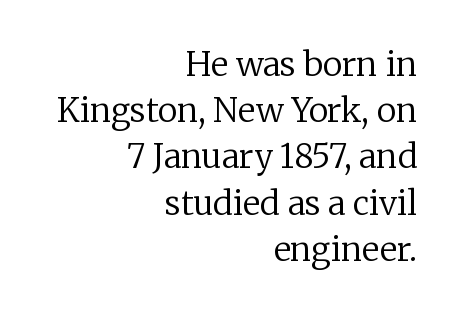
Does the type have serifs? Yes, each stem ends in a small foot. The rag falls on the left side of this text block. Does extra space separate the letters? No, they use regular spacing. Is this a fixed-width face? No — the glyphs have proportional, varying widths. The rows are spaced the way most documents space them. Do the letters lean? They stand straight.
